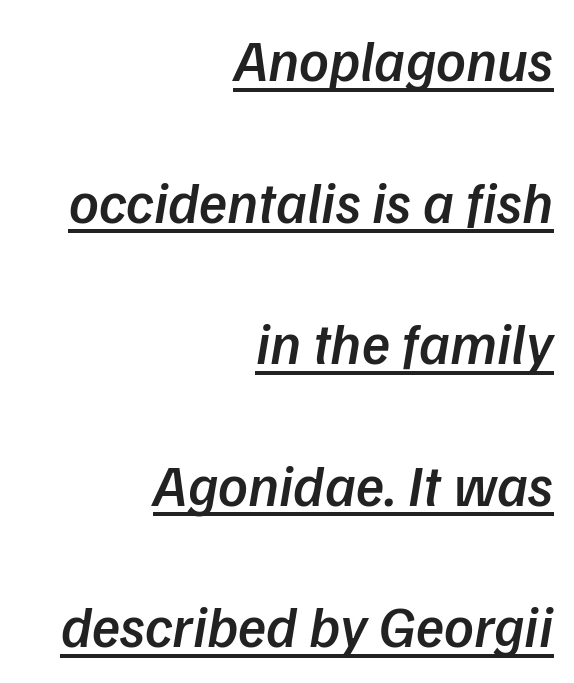
The image shows 58 px semibold sans-serif type; set right-aligned, loose line spacing (2.44x), normal letter spacing, underlined; low stroke contrast and a medium x-height.
